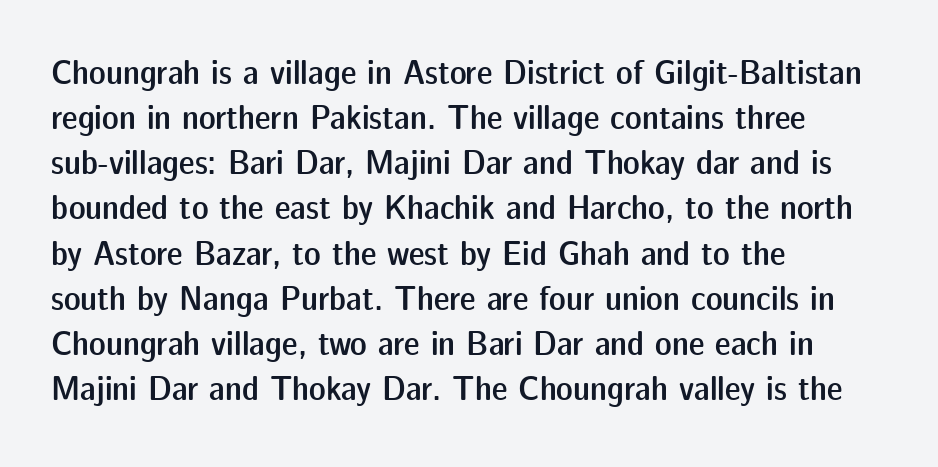
Typesetter's note: demi weight, one step under bold. This rendering features lettering with no underline. This sample keeps an unexceptional amount of space between lines. Note the varied advance widths — an 'i' is clearly narrower than an 'm'. A classic flush-left, rag-right setting is used for this passage. The typography opts for an upright posture over an oblique one.
